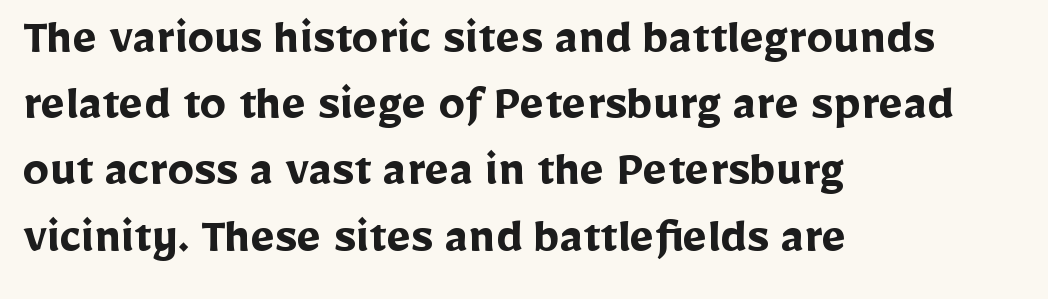
Words appear dense and cohesive because spacing is normal. The rendering uses natural spacing where letterforms have individual widths. What's the leading like? Ordinary, nothing unusual. Each letter's strokes conclude bluntly, with no projecting serifs. The lettering holds an erect, upright posture throughout. Its strokes are broad and dark, the hallmark of bold type.
